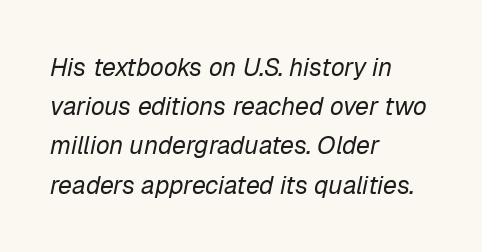
Q: Is the text bold? A: No.
Q: Is the text italic (slanted)? A: Yes, it leans right by about 12 degrees.
Q: Is the text underlined? A: No.
Q: How is the paragraph aligned? A: Left-aligned.
Q: Is the spacing between letters normal or unusually wide? A: Normal.
Q: Is the spacing between lines tight, normal or loose? A: Normal.
